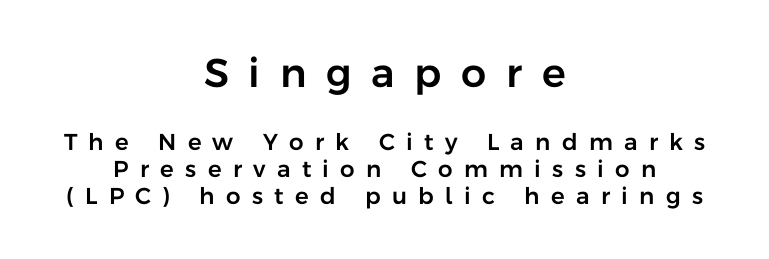
{"serif": "no", "italic": "no", "width": "normal", "stroke_contrast": "low", "x_height": "medium", "monospaced": "no", "underline": "no", "align": "center", "line_spacing_ratio": 1.18, "letter_spacing": "wide", "letter_spacing_em": 0.49, "larger_block": "first", "size_ratio": 1.74, "glyph_px": 40}
